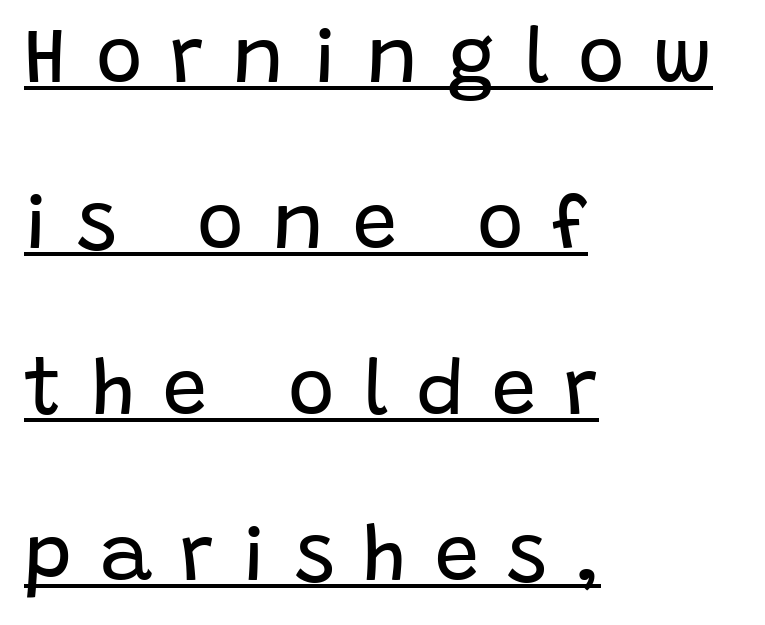
{"serif": "no", "italic": "no", "bold": "no", "weight": "regular", "width": "normal", "stroke_contrast": "low", "x_height": "large", "monospaced": "no", "underline": "yes", "align": "left", "line_spacing": "loose", "line_spacing_ratio": 2.1, "letter_spacing": "wide", "letter_spacing_em": 0.36, "glyph_px": 79}
